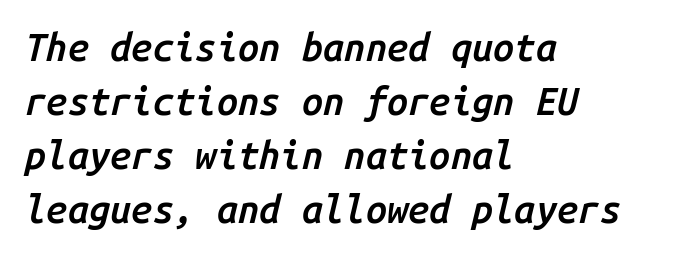
The image shows 38 px semibold type, italic (leaning right), monospaced; set left-aligned, normal line spacing (1.42x), normal letter spacing, not underlined; low stroke contrast and a medium x-height.
